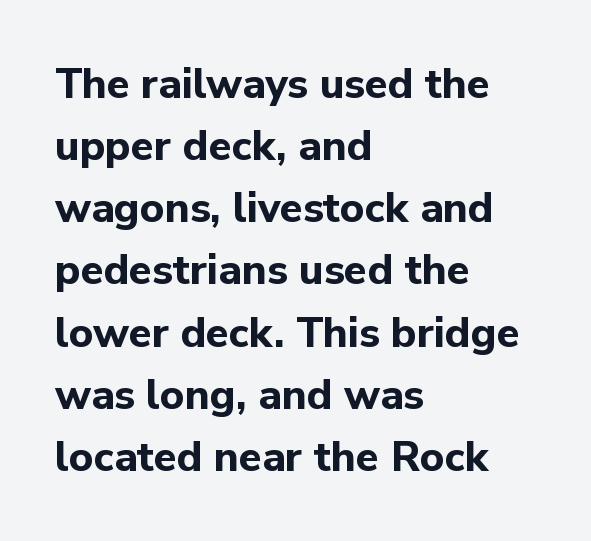
{"serif": "no", "italic": "no", "bold": "yes", "weight": "bold", "width": "normal", "stroke_contrast": "low", "x_height": "medium", "monospaced": "no", "underline": "no", "align": "left", "line_spacing": "normal", "line_spacing_ratio": 1.48, "letter_spacing": "normal", "letter_spacing_em": 0.0, "glyph_px": 42}
